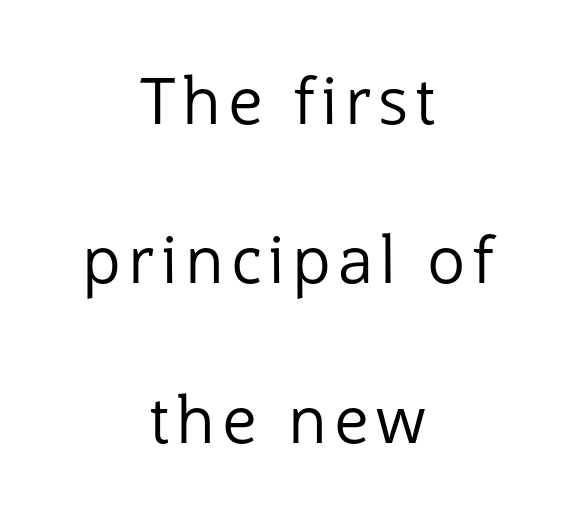
{"serif": "no", "italic": "no", "bold": "no", "weight": "regular", "width": "normal", "stroke_contrast": "low", "x_height": "medium", "monospaced": "no", "underline": "no", "align": "center", "line_spacing": "loose", "line_spacing_ratio": 2.49, "glyph_px": 64}
